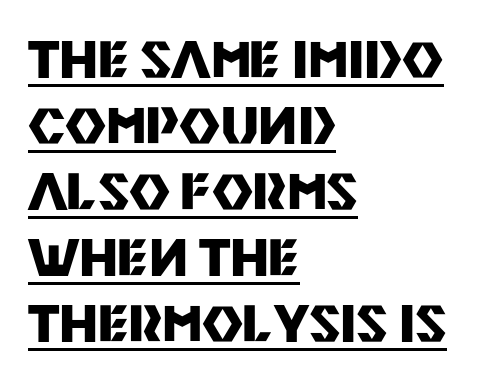
The image shows 50 px heavy sans-serif type, upright; set left-aligned, normal line spacing (1.32x), normal letter spacing, underlined; medium stroke contrast and a large x-height.
